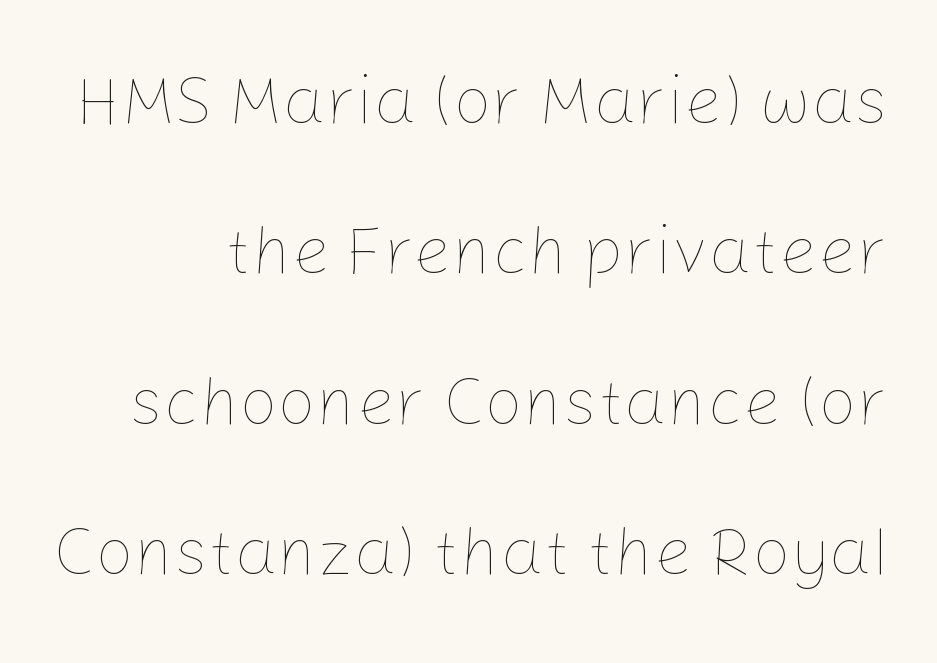
Q: Is the text bold? A: No.
Q: Is the text italic (slanted)? A: No, it is upright.
Q: Is the text underlined? A: No.
Q: Is the spacing between letters normal or unusually wide? A: Normal.
Q: Is the spacing between lines tight, normal or loose? A: Loose.
Q: Width (condensed, normal, or wide)? A: Normal.
Q: Stroke contrast? A: Low.
Q: x-height? A: Medium.
Q: Monospaced? A: No.
